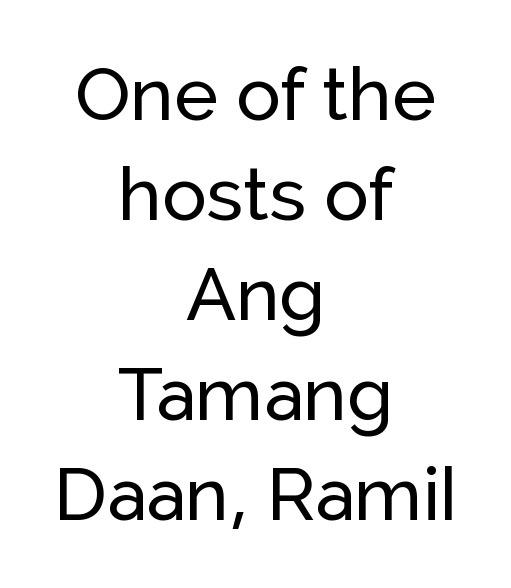
The passage shown is typeset with a sans-serif family. Do the letters lean? They stand straight. Baseline-to-baseline distance is the conventional proportion of letter height. Proportional: the letters do not fall into vertical columns. Each word holds together tightly as a unit, with standard inter-letter gaps. Caption: multi-line text, centered on the measure.
